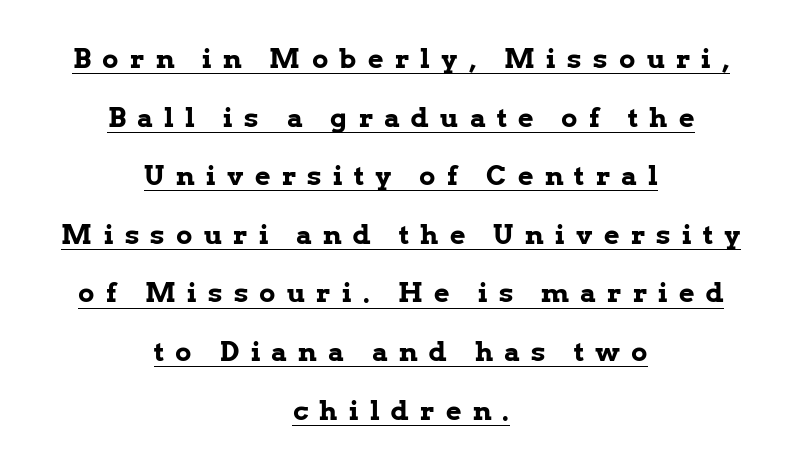
Rendered with straight, roman letterforms. Strokes here are thick enough to call this a true bold. Each line is balanced around a shared central axis. Does a line run under the words? Yes, clearly.
